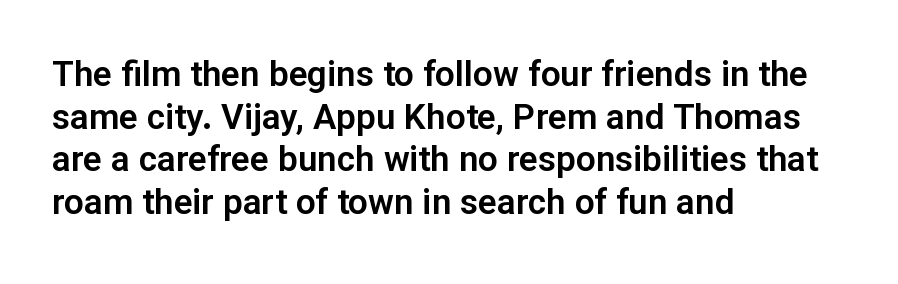
Each letter keeps its own natural width here, so spacing adapts to shape. Notice how the stems are strictly vertical — no italics here. Compared with a centered layout, this one pins lines to the left instead. The string is rendered with underlining switched off.
